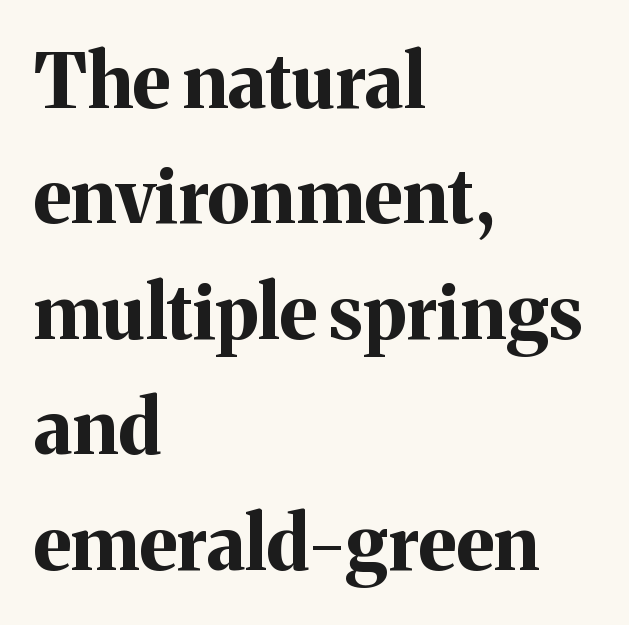
Quick note: underline off. This sample uses plain, unmodified letter spacing. Notice how descenders clear the ascenders below comfortably — that's standard leading. Pretty heavy lettering here — definitely bold. Characters remain perfectly vertical along every line.
